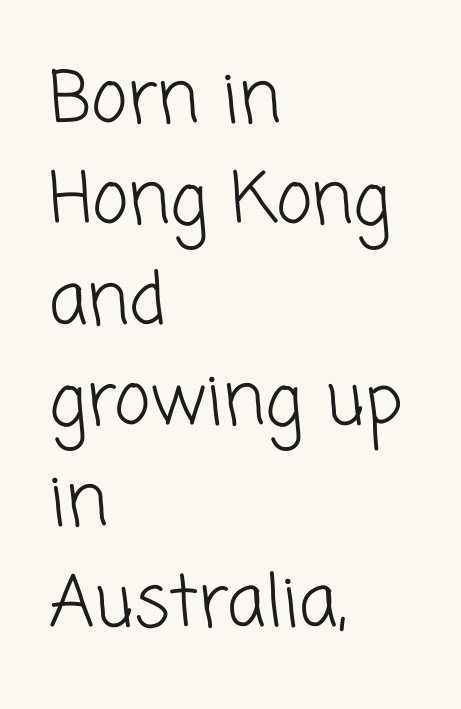
Q: Is the text bold? A: No.
Q: Is the typeface a serif or a sans-serif typeface? A: Sans-serif.
Q: Is the text underlined? A: No.
Q: How is the paragraph aligned? A: Left-aligned.
Q: Is the spacing between letters normal or unusually wide? A: Normal.
Q: Is the spacing between lines tight, normal or loose? A: Normal.
Q: Width (condensed, normal, or wide)? A: Normal.
Q: Stroke contrast? A: Low.
Q: x-height? A: Medium.
Q: Monospaced? A: No.
